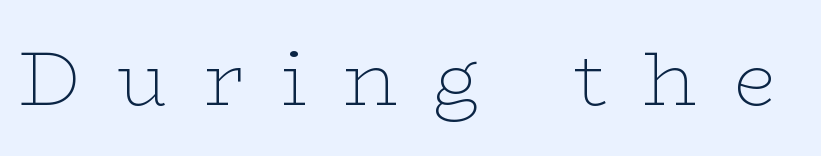
{"serif": "yes", "italic": "no", "bold": "no", "weight": "thin", "width": "wide", "stroke_contrast": "low", "x_height": "medium", "monospaced": "no", "underline": "no", "letter_spacing": "wide", "letter_spacing_em": 0.47, "glyph_px": 77}
